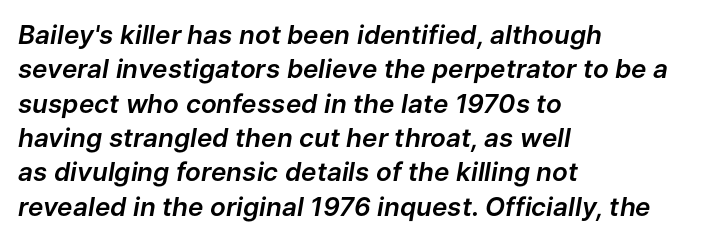
Q: Is the text italic (slanted)? A: Yes, it leans right by about 9 degrees.
Q: Is the text underlined? A: No.
Q: How is the paragraph aligned? A: Left-aligned.
Q: Is the spacing between letters normal or unusually wide? A: Normal.
Q: Is the spacing between lines tight, normal or loose? A: Normal.
